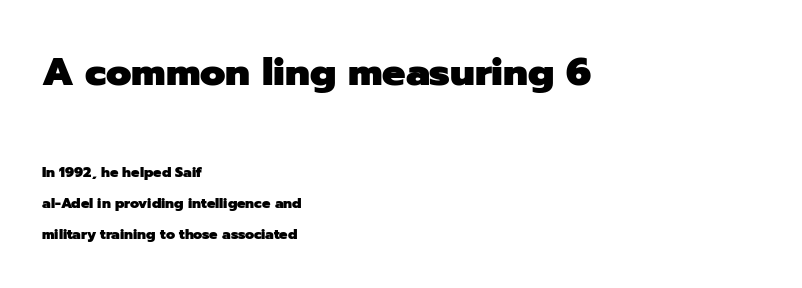
Underlining? Definitely not there. Is this a sans? Yes — the strokes have no serifs. The lines are quadded left. Note the varied advance widths — an 'i' is clearly narrower than an 'm'.
